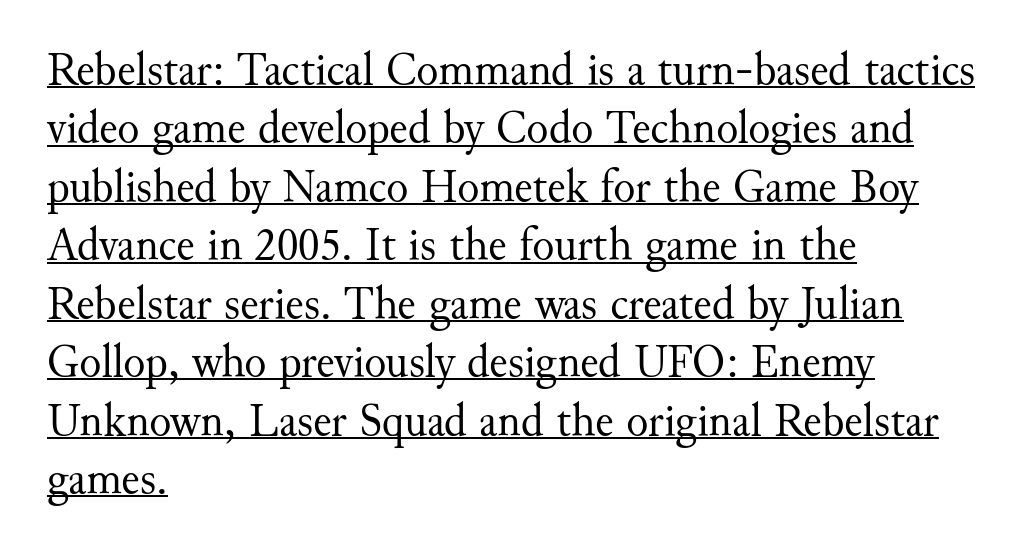
A typesetter would mark this as roman, not italic. These lines are rendered in a variable-pitch font. These lines are composed in type with serifs. Is there much room between lines? A standard amount, neither cramped nor airy. The font sits on the lighter half of the weight spectrum, regular included.
